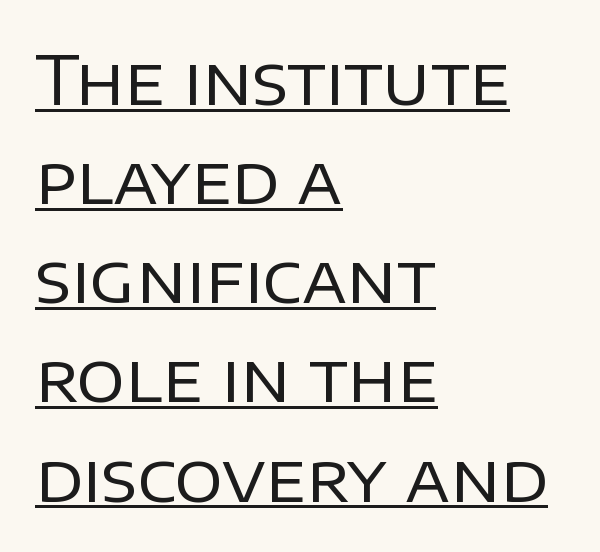
The image shows 67 px regular-weight sans-serif type, upright; set left-aligned, normal line spacing (1.48x), normal letter spacing, underlined; low stroke contrast and a large x-height.
